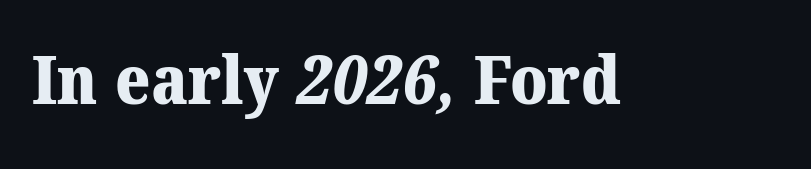
Q: Is the text bold? A: Yes.
Q: Is the typeface a serif or a sans-serif typeface? A: Serif.
Q: Is the text underlined? A: No.
Q: Is the spacing between letters normal or unusually wide? A: Normal.
Q: Width (condensed, normal, or wide)? A: Normal.
Q: Stroke contrast? A: Medium.
Q: x-height? A: Medium.
Q: Monospaced? A: No.
